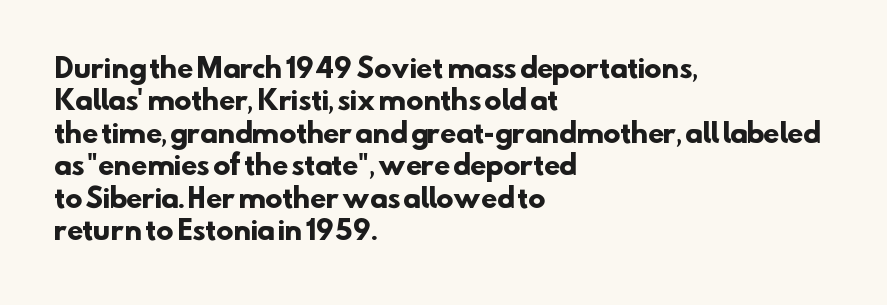
This sample keeps an unexceptional amount of space between lines. How heavy is the stroke? Heavy — this is a bold. Caption: multi-line text, flush left, ragged right. Observe the ordinary spacing: letters are neighbours, not strangers. Descender tails drop into unmarked territory.
